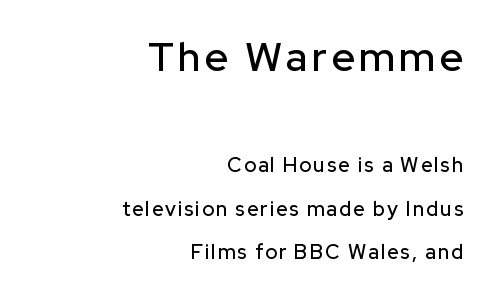
The image shows 41 px sans-serif type, upright; set right-aligned, loose line spacing (2.18x), not underlined; the first (top) block is 2.05x larger; low stroke contrast and a medium x-height.
